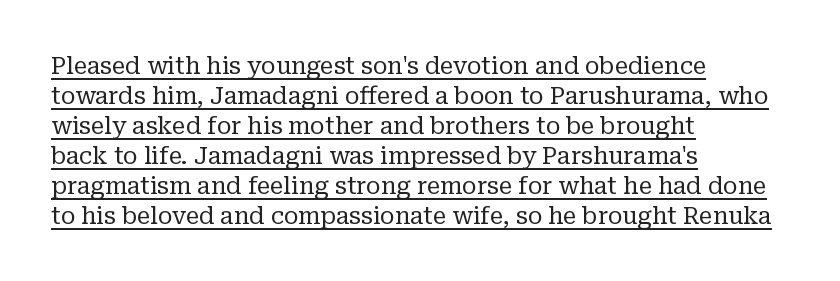
Q: Is the text bold? A: No.
Q: Is the text italic (slanted)? A: No, it is upright.
Q: Is the text underlined? A: Yes.
Q: How is the paragraph aligned? A: Left-aligned.
Q: Is the spacing between letters normal or unusually wide? A: Normal.
Q: Is the spacing between lines tight, normal or loose? A: Normal.
